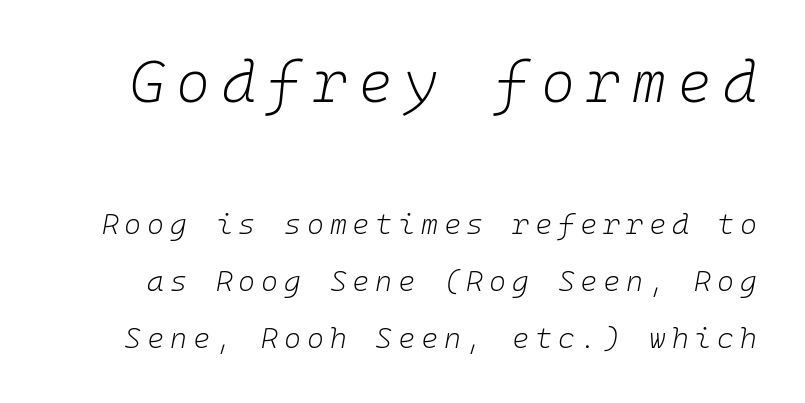
{"italic": "yes", "lean": "right", "slant_degrees": 10, "bold": "no", "weight": "light", "width": "normal", "stroke_contrast": "low", "x_height": "medium", "monospaced": "yes", "underline": "no", "line_spacing": "loose", "line_spacing_ratio": 1.95, "letter_spacing": "wide", "letter_spacing_em": 0.2, "larger_block": "first", "size_ratio": 2.0, "glyph_px": 58}
